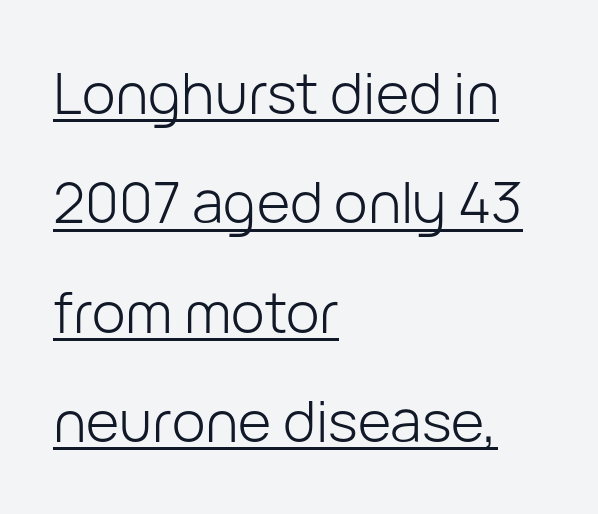
The image shows 57 px light sans-serif type, upright; set left-aligned, loose line spacing (1.92x), normal letter spacing, underlined; low stroke contrast and a medium x-height.
